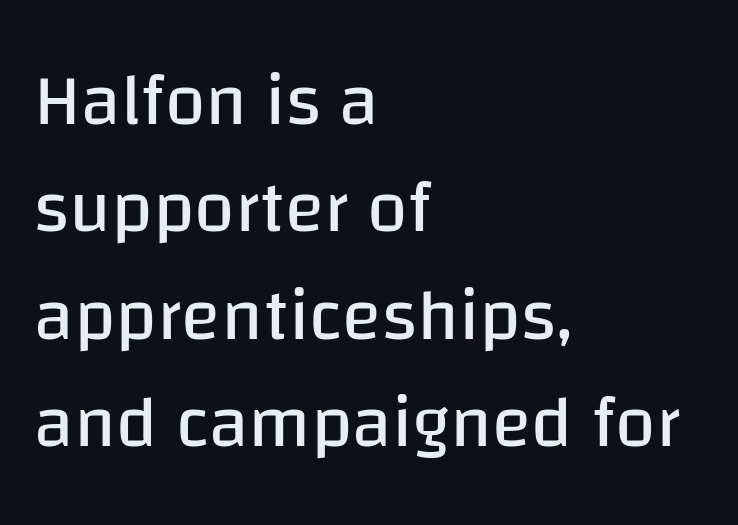
Q: Is the text bold? A: No.
Q: Is the text italic (slanted)? A: No, it is upright.
Q: Is the typeface a serif or a sans-serif typeface? A: Sans-serif.
Q: Is the text underlined? A: No.
Q: How is the paragraph aligned? A: Left-aligned.
Q: Is the spacing between letters normal or unusually wide? A: Normal.
Q: Is the spacing between lines tight, normal or loose? A: Normal.
Q: Width (condensed, normal, or wide)? A: Normal.
Q: Stroke contrast? A: Low.
Q: x-height? A: Large.
Q: Monospaced? A: No.
